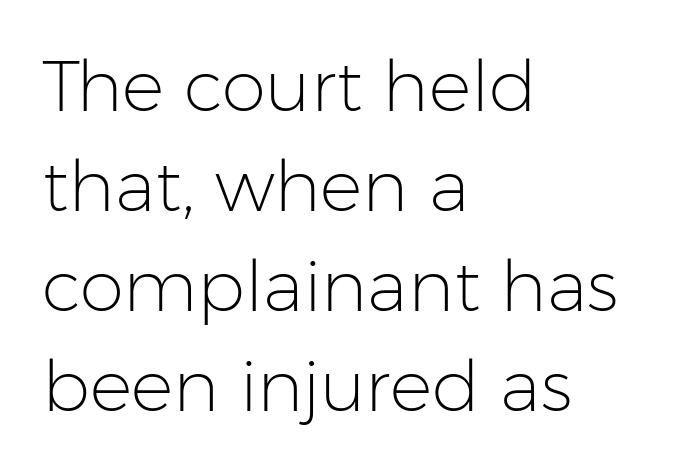
Q: Is the text bold? A: No.
Q: Is the text italic (slanted)? A: No, it is upright.
Q: Is the typeface a serif or a sans-serif typeface? A: Sans-serif.
Q: Is the text underlined? A: No.
Q: How is the paragraph aligned? A: Left-aligned.
Q: Is the spacing between letters normal or unusually wide? A: Normal.
Q: Is the spacing between lines tight, normal or loose? A: Normal.
Q: Width (condensed, normal, or wide)? A: Normal.
Q: Stroke contrast? A: Low.
Q: x-height? A: Medium.
Q: Monospaced? A: No.
